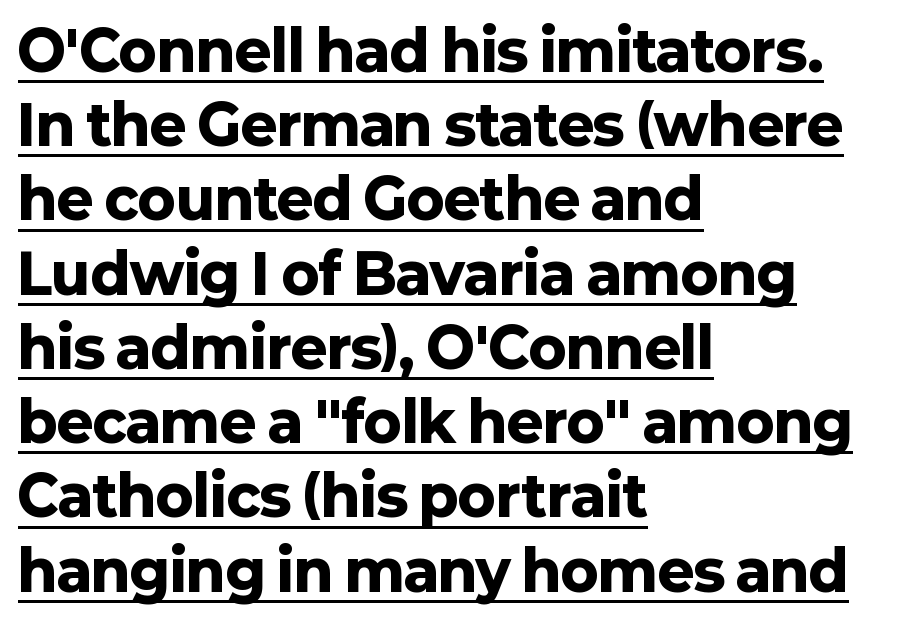
The passage shown is typed in a proportional face where columns would drift. Leading: standard. Does a line run under the words? Yes, clearly. Line beginnings align vertically; line endings do not.
